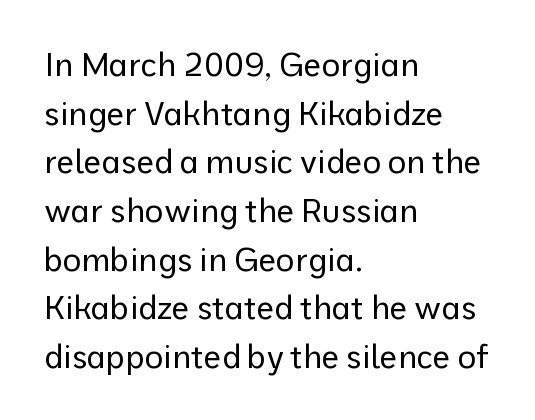
{"serif": "no", "italic": "no", "bold": "no", "weight": "regular", "width": "normal", "stroke_contrast": "low", "x_height": "medium", "monospaced": "no", "underline": "no", "align": "left", "line_spacing": "normal", "line_spacing_ratio": 1.52, "letter_spacing": "normal", "letter_spacing_em": 0.0, "glyph_px": 32}
